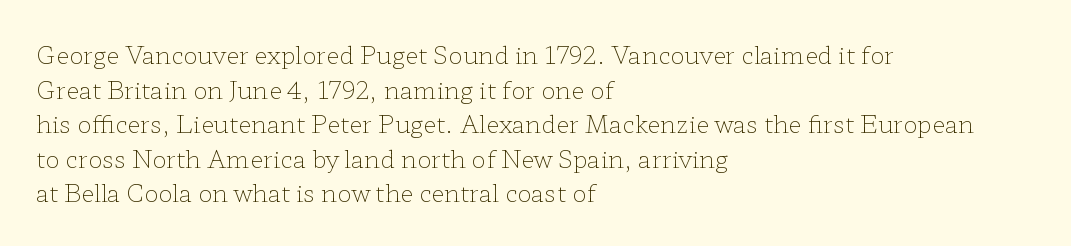
{"italic": "no", "bold": "no", "underline": "no", "align": "left", "line_spacing": "normal", "line_spacing_ratio": 1.44, "letter_spacing": "normal", "letter_spacing_em": 0.0, "glyph_px": 24}
